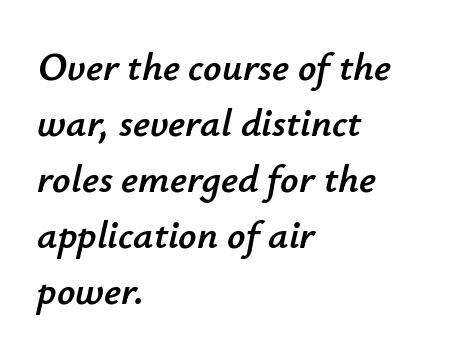
The image shows 40 px text type, italic (leaning right); set left-aligned, normal line spacing (1.4x), normal letter spacing, not underlined; low stroke contrast and a small x-height.
